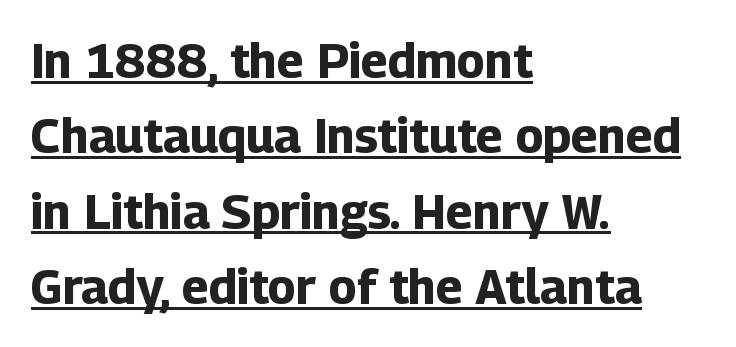
{"serif": "no", "italic": "no", "bold": "yes", "weight": "bold", "width": "normal", "stroke_contrast": "low", "x_height": "medium", "monospaced": "no", "underline": "yes", "align": "left", "line_spacing": "normal", "line_spacing_ratio": 1.57, "letter_spacing": "normal", "letter_spacing_em": 0.0, "glyph_px": 48}
